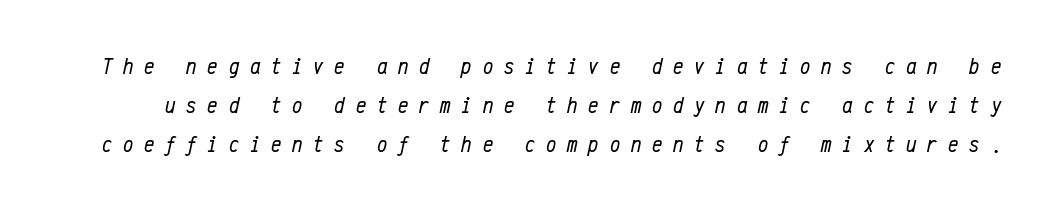
Compared with ordinary roman type, these characters are visibly tilted. Stems and bowls with no extra thickness — not bold. Words appear elongated and porous because spacing is wide. Baseline-to-baseline distance is the conventional proportion of letter height. Descenders are the only things crossing below the line.
